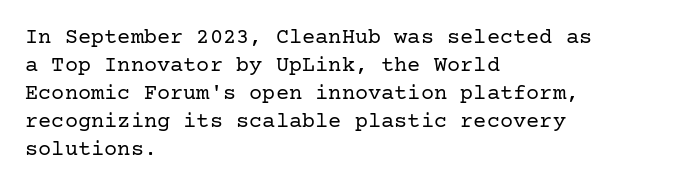
The image shows 22 px text type, upright; set left-aligned, normal line spacing (1.27x), normal letter spacing, not underlined.
